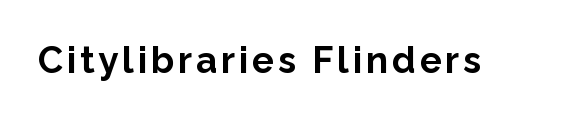
Every letter is thick-stroked: bold, no question. Vertical strokes here are truly vertical. Nope, no serifs anywhere on these letters. Do the characters align in a grid? No, the font is proportional.
